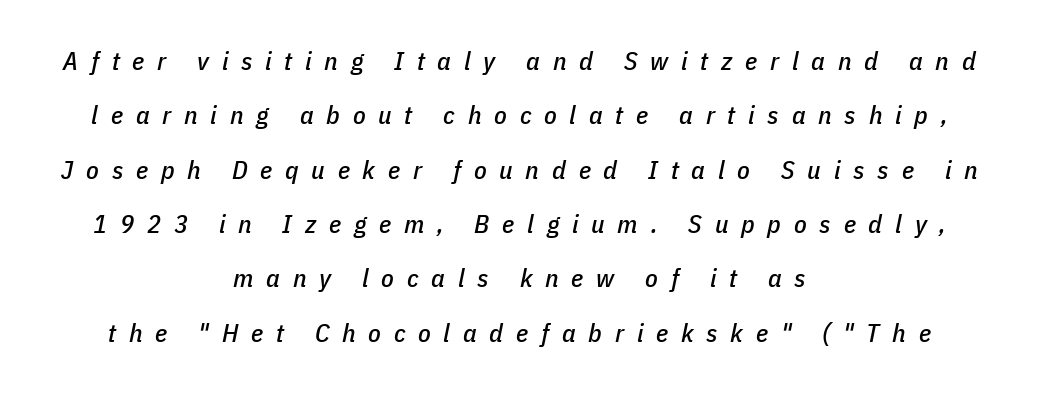
Q: Is the text italic (slanted)? A: Yes, it leans right by about 11 degrees.
Q: Is the text underlined? A: No.
Q: How is the paragraph aligned? A: Centered.
Q: Is the spacing between letters normal or unusually wide? A: Unusually wide.
Q: Is the spacing between lines tight, normal or loose? A: Loose.
